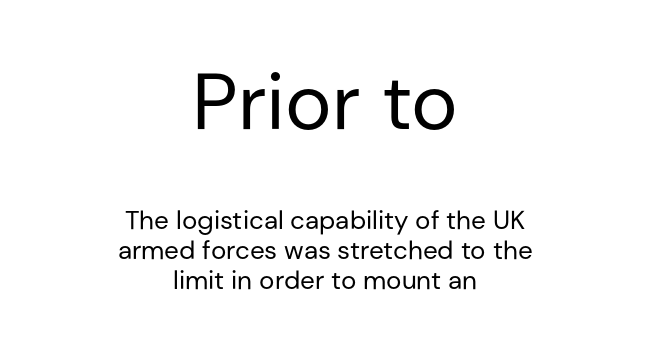
Q: Is the text bold? A: No.
Q: Is the text italic (slanted)? A: No, it is upright.
Q: Is the typeface a serif or a sans-serif typeface? A: Sans-serif.
Q: Is the text underlined? A: No.
Q: How is the paragraph aligned? A: Centered.
Q: Is the spacing between letters normal or unusually wide? A: Normal.
Q: Is the spacing between lines tight, normal or loose? A: Tight.
Q: Which block of text is set in a larger size, the first (top) or the second (bottom)? A: The first (top) one.
Q: Width (condensed, normal, or wide)? A: Normal.
Q: Stroke contrast? A: Low.
Q: x-height? A: Medium.
Q: Monospaced? A: No.
